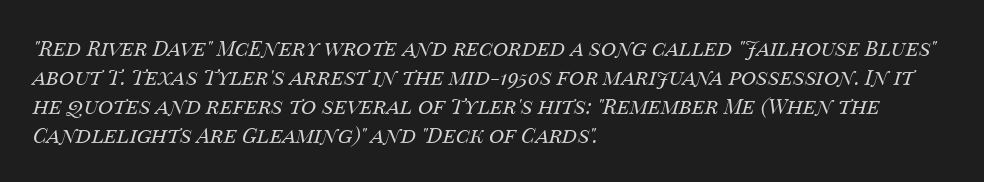
{"italic": "yes", "lean": "right", "slant_degrees": 14, "bold": "no", "underline": "no", "align": "left", "line_spacing": "normal", "line_spacing_ratio": 1.38, "letter_spacing": "normal", "letter_spacing_em": 0.0, "glyph_px": 21}
